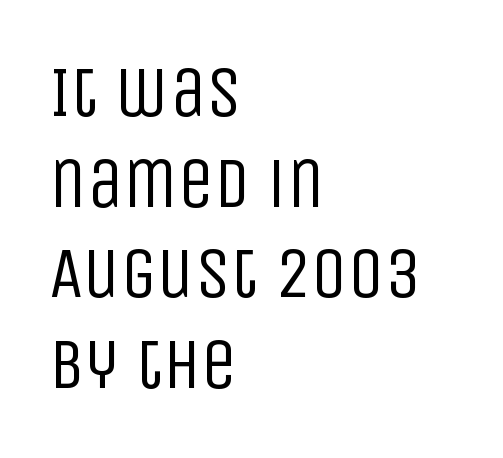
Q: Is the text bold? A: No.
Q: Is the text italic (slanted)? A: No, it is upright.
Q: Is the typeface a serif or a sans-serif typeface? A: Sans-serif.
Q: Is the text underlined? A: No.
Q: How is the paragraph aligned? A: Left-aligned.
Q: Is the spacing between letters normal or unusually wide? A: Normal.
Q: Is the spacing between lines tight, normal or loose? A: Normal.
Q: Width (condensed, normal, or wide)? A: Condensed.
Q: Stroke contrast? A: Low.
Q: x-height? A: Large.
Q: Monospaced? A: No.
